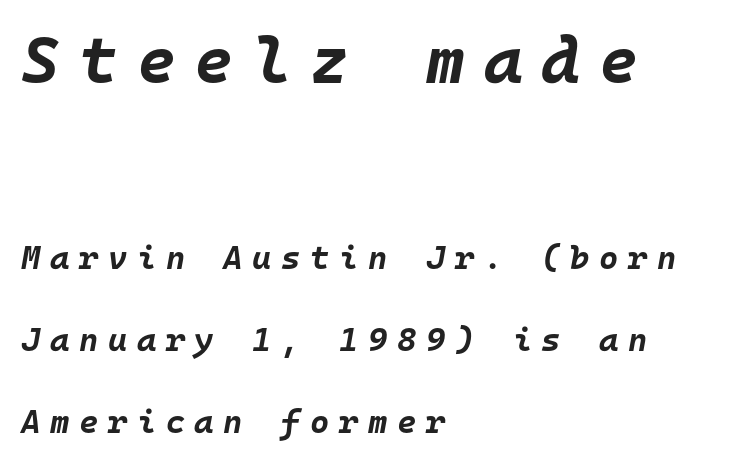
Q: Is the text bold? A: Yes.
Q: Is the text italic (slanted)? A: Yes, it leans right by about 10 degrees.
Q: Is the text underlined? A: No.
Q: How is the paragraph aligned? A: Left-aligned.
Q: Is the spacing between letters normal or unusually wide? A: Unusually wide.
Q: Is the spacing between lines tight, normal or loose? A: Loose.
Q: Which block of text is set in a larger size, the first (top) or the second (bottom)? A: The first (top) one.
Q: Width (condensed, normal, or wide)? A: Normal.
Q: Stroke contrast? A: Low.
Q: x-height? A: Large.
Q: Monospaced? A: Yes.
